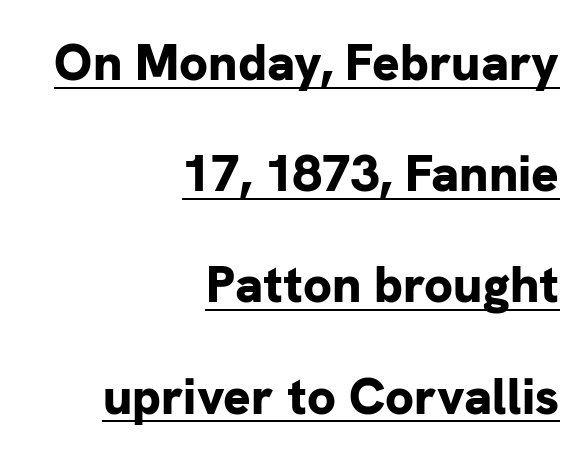
Tracking here is standard; glyphs follow each other at the usual distance. Emphasis is given by a line drawn under the lettering. Reading down the block, your eye finds every line finishing at a fixed right position. Proportional: the letters do not fall into vertical columns.
